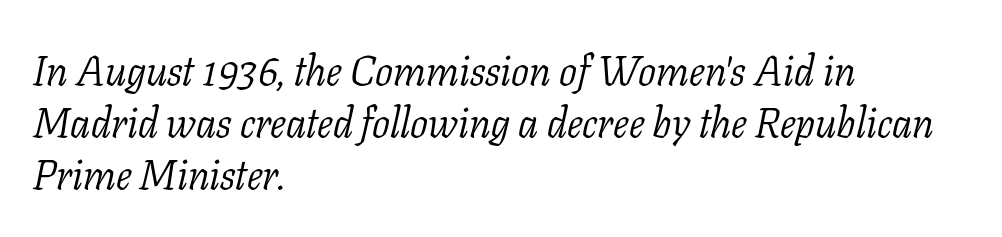
Q: Is the text bold? A: No.
Q: Is the text italic (slanted)? A: Yes, it leans right by about 11 degrees.
Q: Is the typeface a serif or a sans-serif typeface? A: Serif.
Q: Is the text underlined? A: No.
Q: How is the paragraph aligned? A: Left-aligned.
Q: Is the spacing between letters normal or unusually wide? A: Normal.
Q: Width (condensed, normal, or wide)? A: Normal.
Q: Stroke contrast? A: Low.
Q: x-height? A: Medium.
Q: Monospaced? A: No.
